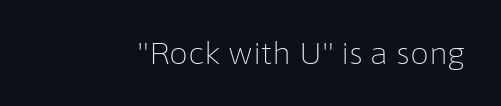
The image shows 30 px light sans-serif type, upright; set normal letter spacing, not underlined; low stroke contrast and a medium x-height.
